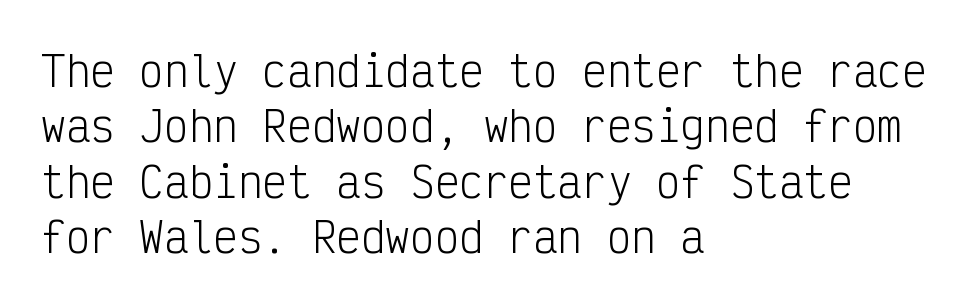
{"serif": "no", "italic": "no", "bold": "no", "weight": "light", "width": "condensed", "stroke_contrast": "low", "x_height": "medium", "monospaced": "yes", "underline": "no", "align": "left", "line_spacing": "normal", "line_spacing_ratio": 1.35, "letter_spacing": "normal", "letter_spacing_em": 0.0, "glyph_px": 41}
